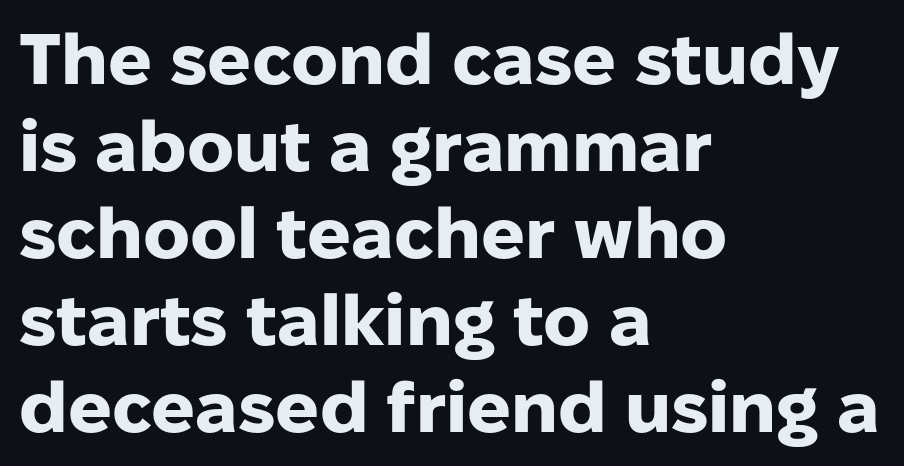
These lines are rendered in a variable-pitch font. The specimen reads as upright at a glance. Between one letter and the next there's only the usual sliver of space. Examine the stroke ends and you'll find no serifs. Summary of weight: heavy, a full bold.
